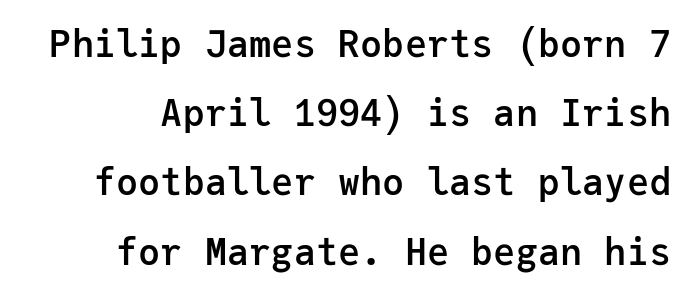
The image shows 37 px semibold sans-serif type, upright, monospaced; set line spacing 1.87x, normal letter spacing, not underlined; low stroke contrast and a medium x-height.
